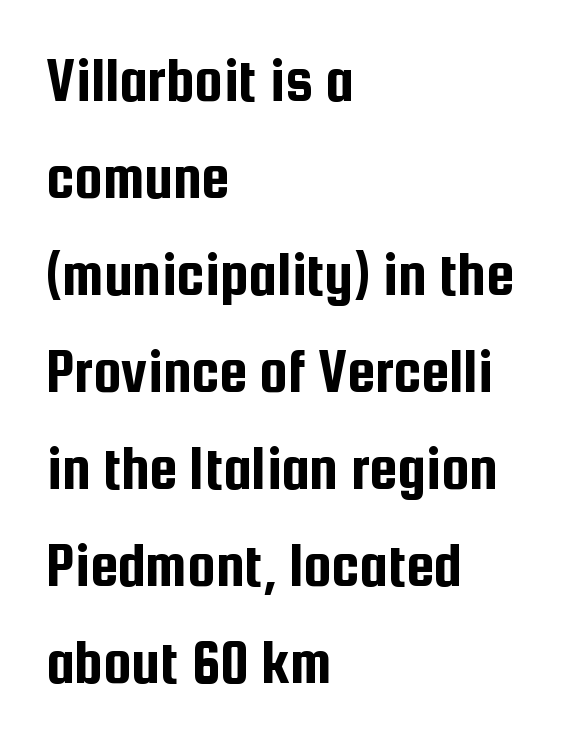
{"serif": "no", "italic": "no", "width": "condensed", "stroke_contrast": "low", "x_height": "medium", "monospaced": "no", "underline": "no", "align": "left", "line_spacing": "normal", "line_spacing_ratio": 1.54, "letter_spacing": "normal", "letter_spacing_em": 0.0, "glyph_px": 63}
